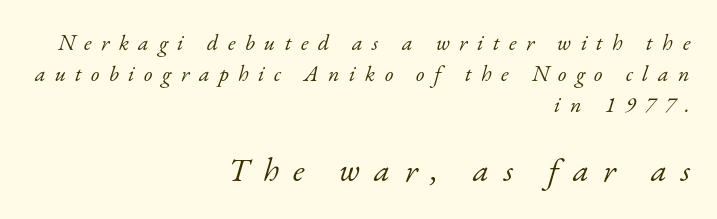
Vertical spacing — default. These lines stack with their right ends in a neat column. Caption: expanded tracking, letters set apart. The letters in the lower block stand taller than those in the block above. Glance below the letters and you will spot only blank space.
